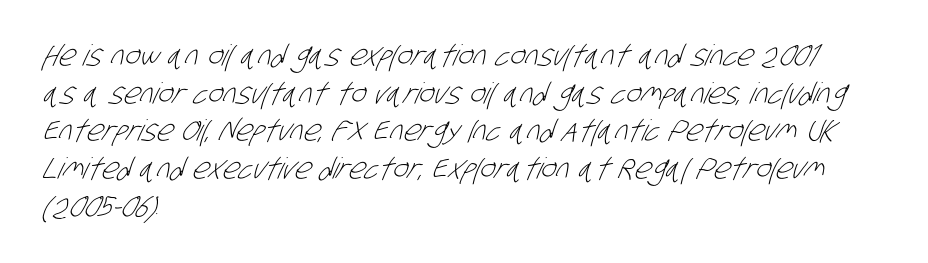
{"serif": "no", "bold": "no", "weight": "light", "width": "condensed", "stroke_contrast": "low", "x_height": "large", "monospaced": "no", "underline": "no", "align": "left", "line_spacing": "normal", "line_spacing_ratio": 1.3, "letter_spacing": "normal", "letter_spacing_em": 0.0, "glyph_px": 29}
